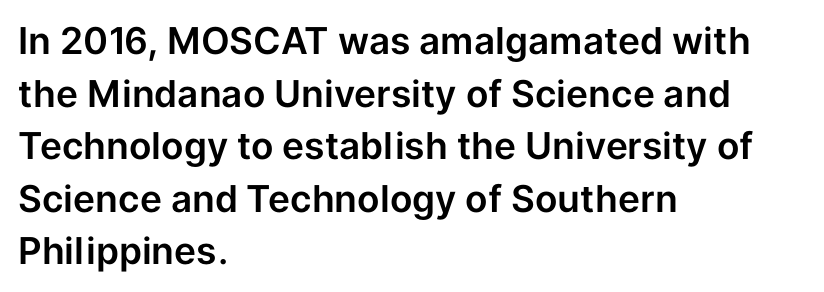
Anything drawn beneath the words? Only blank space. A sans-serif font was chosen for this passage. The type is set solid horizontally, with unmodified tracking. The rag falls on the right side of this text block. Varying glyph widths throughout — classic text-font behaviour.
